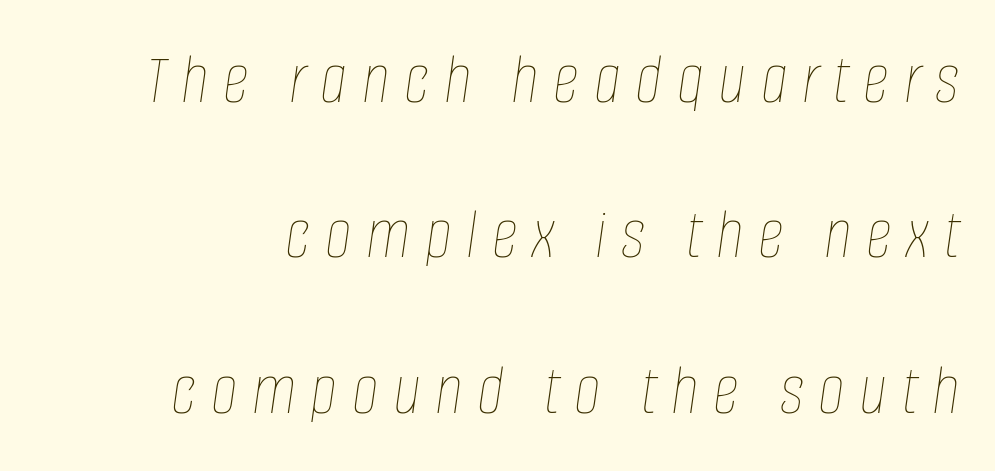
{"italic": "yes", "lean": "right", "slant_degrees": 8, "bold": "no", "weight": "thin", "width": "condensed", "stroke_contrast": "low", "x_height": "large", "monospaced": "no", "underline": "no", "line_spacing": "loose", "line_spacing_ratio": 2.13, "letter_spacing": "wide", "letter_spacing_em": 0.2, "glyph_px": 73}
